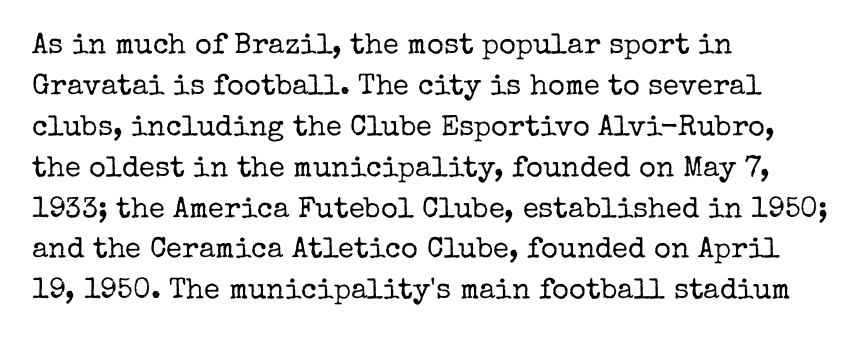
{"serif": "yes", "italic": "no", "bold": "no", "weight": "regular", "width": "normal", "stroke_contrast": "low", "x_height": "medium", "monospaced": "no", "underline": "no", "align": "left", "line_spacing": "normal", "line_spacing_ratio": 1.41, "letter_spacing": "normal", "letter_spacing_em": 0.0, "glyph_px": 29}
